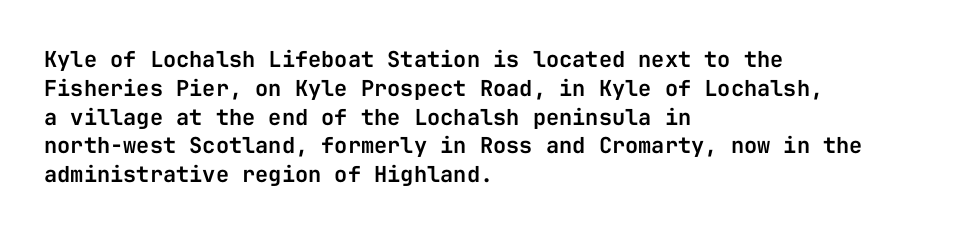
Descender tails drop into unmarked territory. Horizontal alignment here is leftward, the default for most running prose. Does extra space separate the letters? No, they use regular spacing. Upright lettering throughout. Evenly set lines give the paragraph a standard silhouette.
